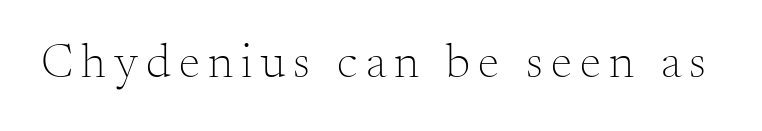
Q: Is the text bold? A: No.
Q: Is the text italic (slanted)? A: No, it is upright.
Q: Is the typeface a serif or a sans-serif typeface? A: Serif.
Q: Is the text underlined? A: No.
Q: Width (condensed, normal, or wide)? A: Normal.
Q: Stroke contrast? A: Medium.
Q: x-height? A: Small.
Q: Monospaced? A: No.
